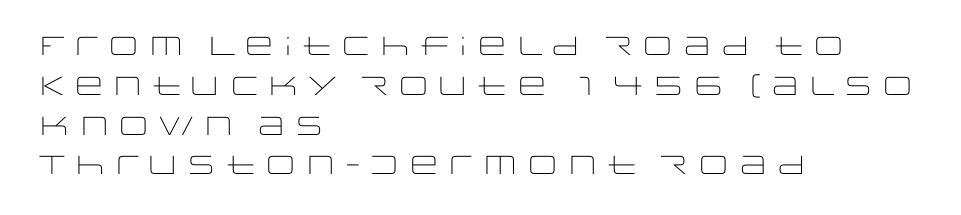
The image shows 26 px text type, upright; set left-aligned, normal line spacing (1.53x), normal letter spacing, not underlined.
